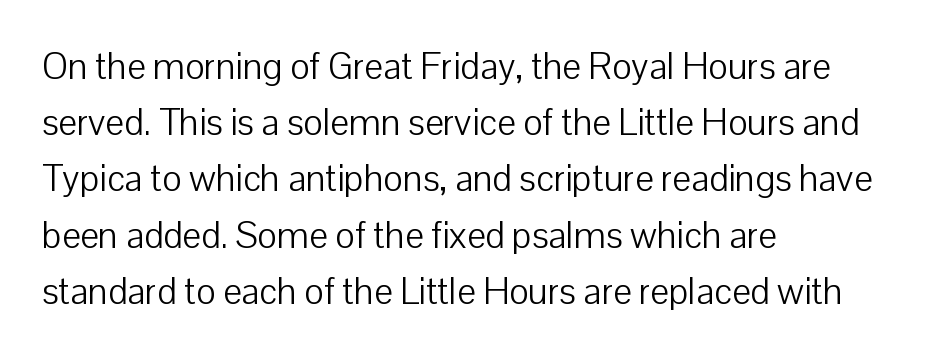
Every row of glyphs begins at an identical x-position on the left. Posture: vertical. Think of a printed novel: that variable character pitch is what you see here. The weight would be labelled regular, book, light, or lighter still.
